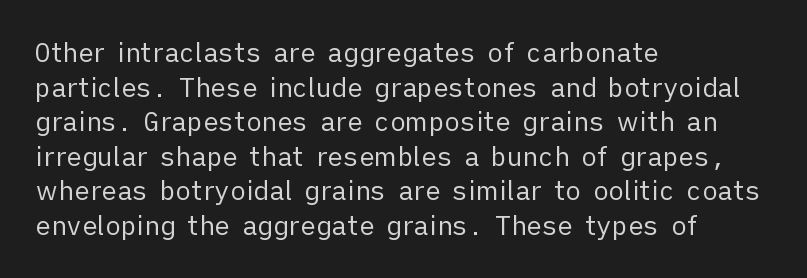
No chunkiness to these letters — they're not bold. A classic flush-left, rag-right setting is used for this passage. One glance says typical: line gaps are just what's usual. The letters sit at their default tracking, neither squeezed nor spread.
